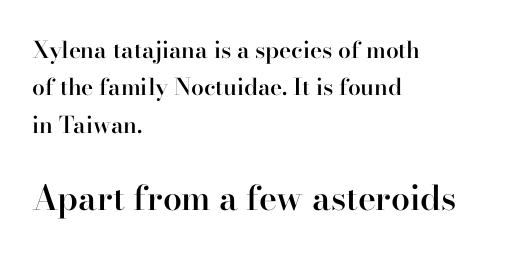
Clear beneath every line of the passage. In terms of leading, this rendering sits right in the middle. Look at the glyph heights: the lower group is clearly the bigger setting. A student would call this left alignment; a typographer would say flush left, rag right.
